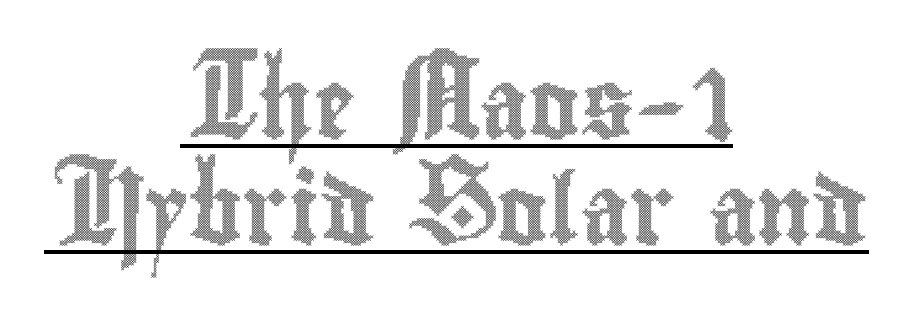
Nope, not italic — everything's standing straight. This sample uses plain, unmodified letter spacing. The leading is moderate, giving the passage an even texture. A student would call this center alignment; a typographer would say set centered. Glance below the letters and you will spot a drawn line. The face used here is proportionally spaced, like ordinary book or web type.
